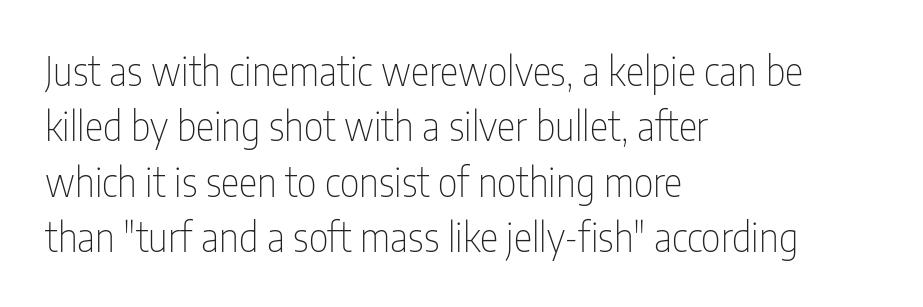
{"serif": "no", "italic": "no", "bold": "no", "weight": "thin", "width": "condensed", "stroke_contrast": "low", "x_height": "medium", "monospaced": "no", "underline": "no", "align": "left", "line_spacing": "normal", "line_spacing_ratio": 1.42, "letter_spacing": "normal", "letter_spacing_em": 0.0, "glyph_px": 39}
